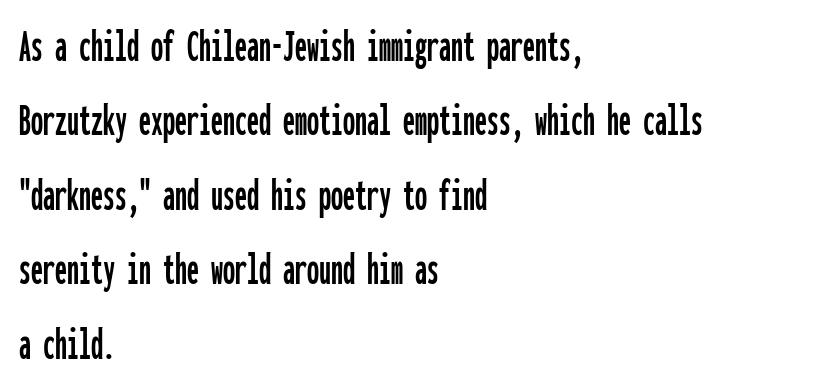
Clear beneath every line of the passage. You could count columns in this text — the font is strictly monospaced. Posture: vertical. Here the glyphs are tracked normally, forming tight word shapes. Summary of vertical rhythm: regular, with standard interline spacing.
